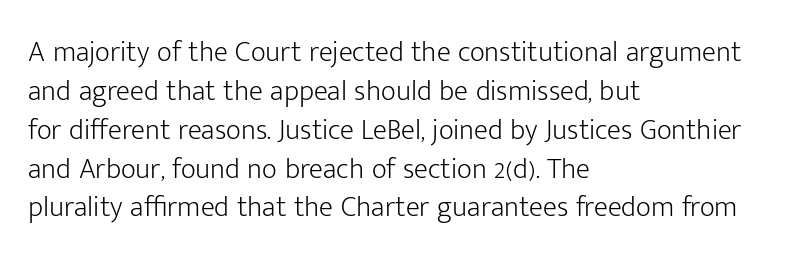
In terms of letterform style, serifs are entirely absent. Is the type heavy? It reads as light-to-regular instead. Italic: no, the glyphs are upright roman. How are the letters spaced? Ordinarily, with no added tracking. The designer left line spacing at the default. The foot of each line stays bare and open.
